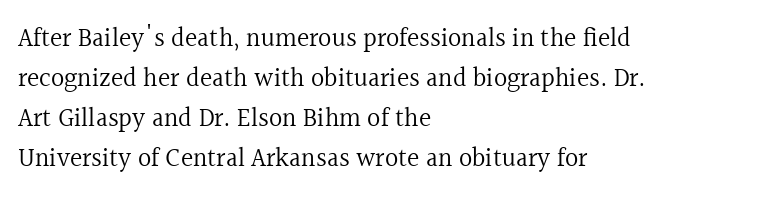
{"italic": "no", "bold": "no", "underline": "no", "align": "left", "line_spacing": "normal", "line_spacing_ratio": 1.54, "letter_spacing": "normal", "letter_spacing_em": 0.0, "glyph_px": 26}
